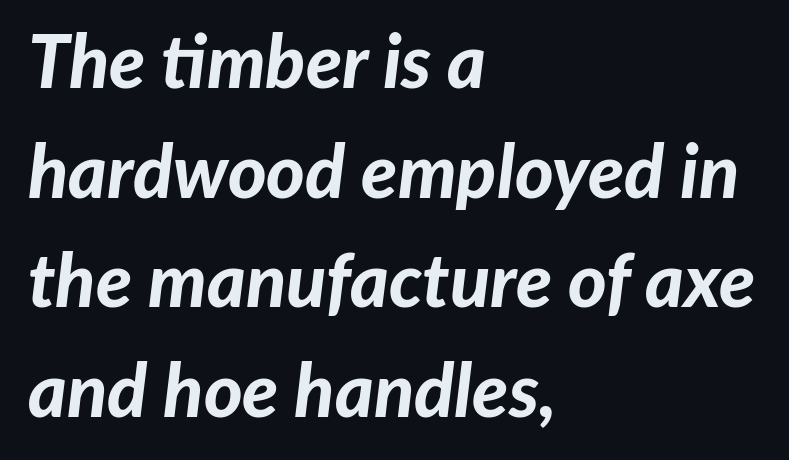
{"italic": "yes", "lean": "right", "slant_degrees": 7, "bold": "yes", "weight": "bold", "width": "normal", "stroke_contrast": "low", "x_height": "medium", "monospaced": "no", "underline": "no", "align": "left", "line_spacing": "normal", "line_spacing_ratio": 1.48, "letter_spacing": "normal", "letter_spacing_em": 0.0, "glyph_px": 74}
